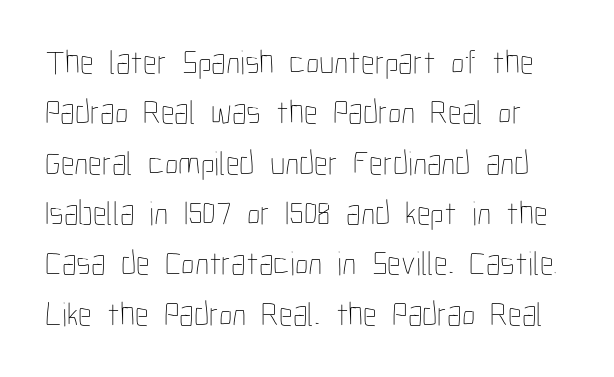
{"italic": "no", "bold": "no", "weight": "thin", "width": "condensed", "stroke_contrast": "low", "x_height": "medium", "monospaced": "no", "underline": "no", "line_spacing": "normal", "line_spacing_ratio": 1.48, "letter_spacing": "normal", "letter_spacing_em": 0.0, "glyph_px": 34}
